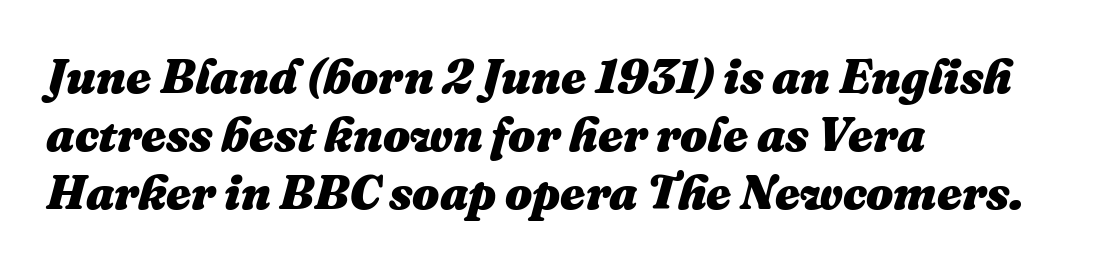
Think of a printed novel: that variable character pitch is what you see here. In CSS terms this would be text-align: left. Yep, that's italic — everything's leaning. Stroke thickness is high; the sample reads as a true bold.
